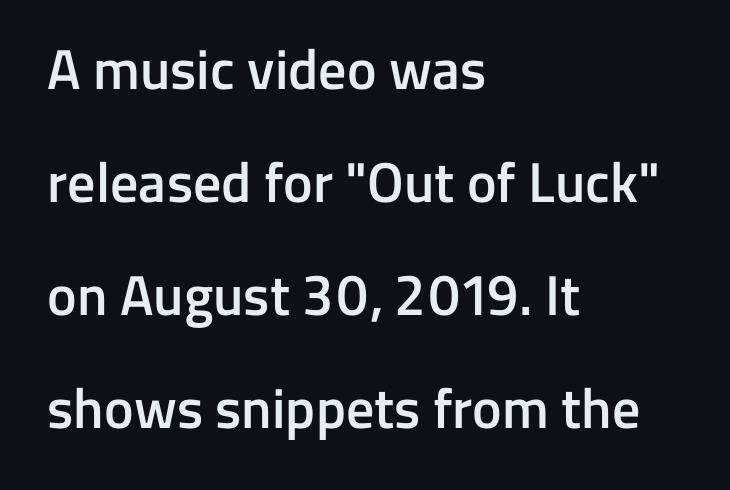
Q: Is the text bold? A: Semi-bold.
Q: Is the text italic (slanted)? A: No, it is upright.
Q: Is the typeface a serif or a sans-serif typeface? A: Sans-serif.
Q: Is the text underlined? A: No.
Q: How is the paragraph aligned? A: Left-aligned.
Q: Is the spacing between letters normal or unusually wide? A: Normal.
Q: Is the spacing between lines tight, normal or loose? A: Loose.
Q: Width (condensed, normal, or wide)? A: Normal.
Q: Stroke contrast? A: Low.
Q: x-height? A: Medium.
Q: Monospaced? A: No.
